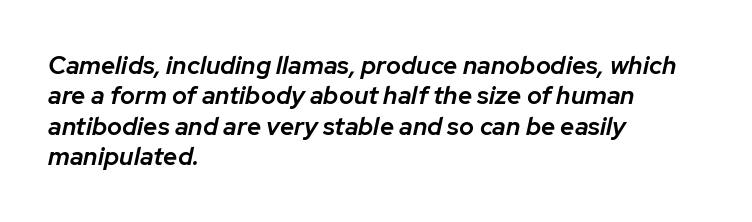
{"italic": "yes", "lean": "right", "slant_degrees": 12, "bold": "semi", "underline": "no", "align": "left", "line_spacing_ratio": 1.22, "letter_spacing": "normal", "letter_spacing_em": 0.0, "glyph_px": 25}
